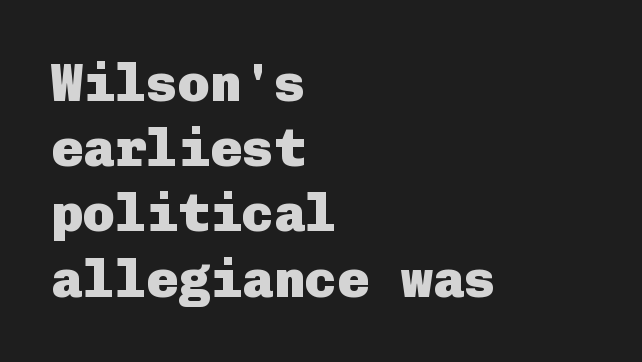
Q: Is the text bold? A: Yes.
Q: Is the text italic (slanted)? A: No, it is upright.
Q: Is the typeface a serif or a sans-serif typeface? A: Sans-serif.
Q: Is the text underlined? A: No.
Q: How is the paragraph aligned? A: Left-aligned.
Q: Is the spacing between letters normal or unusually wide? A: Normal.
Q: Width (condensed, normal, or wide)? A: Normal.
Q: Stroke contrast? A: Low.
Q: x-height? A: Medium.
